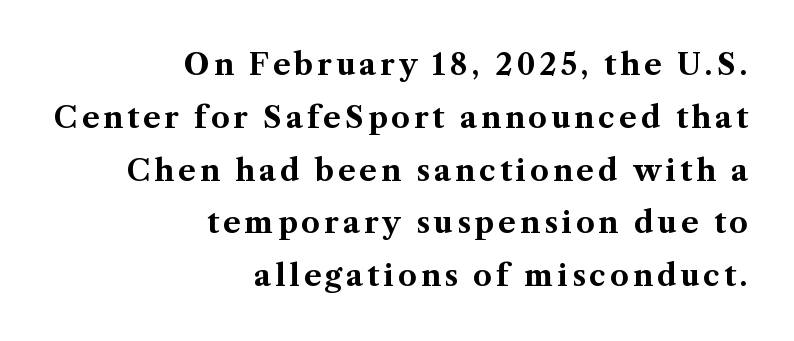
Q: Is the text bold? A: Yes.
Q: Is the text italic (slanted)? A: No, it is upright.
Q: Is the typeface a serif or a sans-serif typeface? A: Serif.
Q: Is the text underlined? A: No.
Q: How is the paragraph aligned? A: Right-aligned.
Q: Width (condensed, normal, or wide)? A: Normal.
Q: Stroke contrast? A: Medium.
Q: x-height? A: Medium.
Q: Monospaced? A: No.
